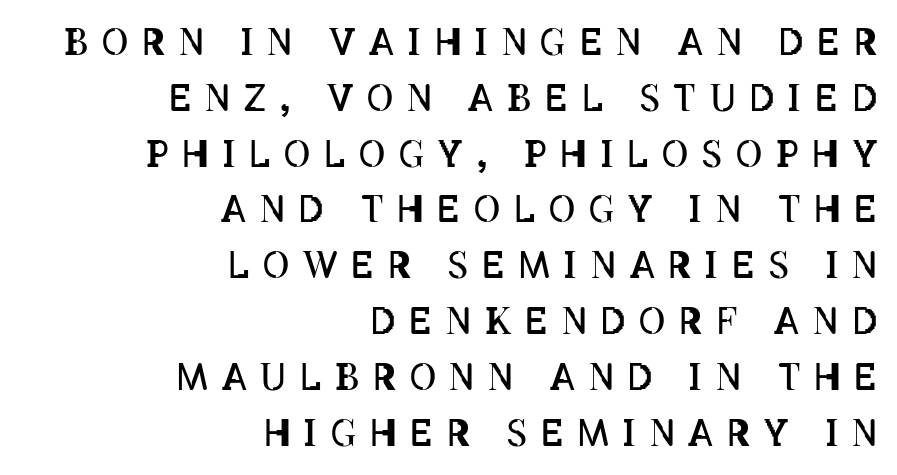
Q: Is the text bold? A: No.
Q: Is the text italic (slanted)? A: No, it is upright.
Q: Is the text underlined? A: No.
Q: How is the paragraph aligned? A: Right-aligned.
Q: Is the spacing between letters normal or unusually wide? A: Unusually wide.
Q: Is the spacing between lines tight, normal or loose? A: Normal.
Q: Width (condensed, normal, or wide)? A: Condensed.
Q: Stroke contrast? A: Low.
Q: x-height? A: Large.
Q: Monospaced? A: No.
